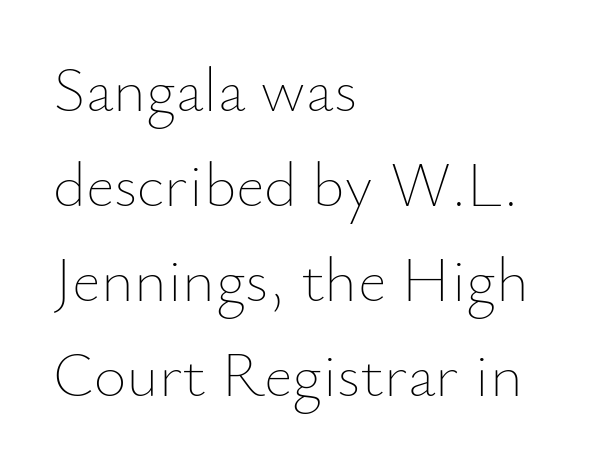
The image shows 63 px thin type, upright; set left-aligned, normal line spacing (1.51x), normal letter spacing, not underlined; low stroke contrast and a small x-height.
